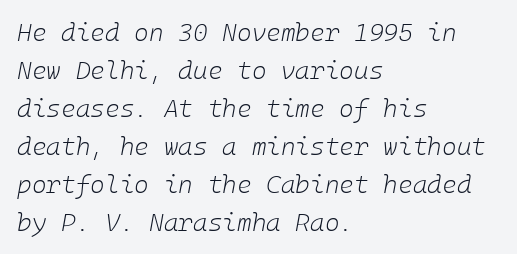
The cut favours lightness, reaching ordinary text weight at its darkest. Notice how the stems are inclined rather than vertical — that's the hallmark of italics. Does the copy run flush right? No — it runs flush left. This rendering leaves character spacing at its baseline value. Glance below the letters and you will spot only blank space.
